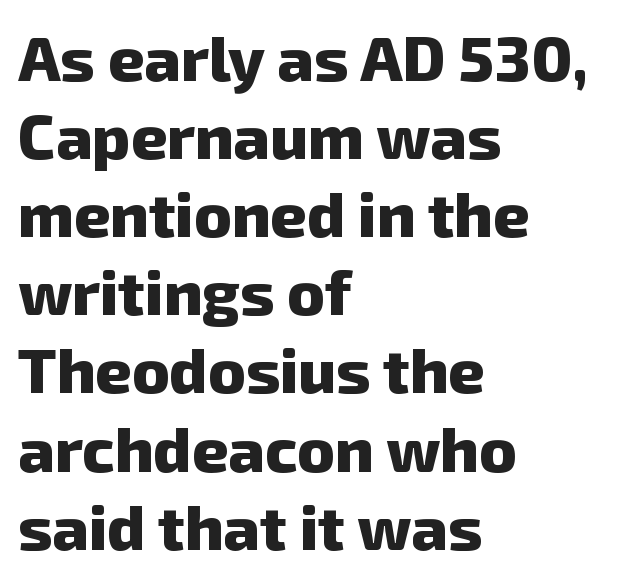
Q: Is the text bold? A: Yes.
Q: Is the typeface a serif or a sans-serif typeface? A: Sans-serif.
Q: Is the text underlined? A: No.
Q: How is the paragraph aligned? A: Left-aligned.
Q: Is the spacing between letters normal or unusually wide? A: Normal.
Q: Width (condensed, normal, or wide)? A: Normal.
Q: Stroke contrast? A: Low.
Q: x-height? A: Medium.
Q: Monospaced? A: No.
